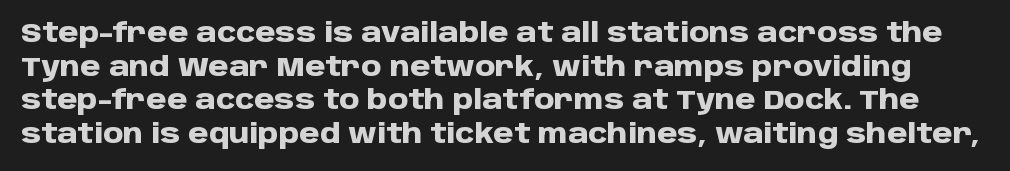
The image shows 26 px bold type, upright; set normal line spacing (1.29x), normal letter spacing, not underlined.
